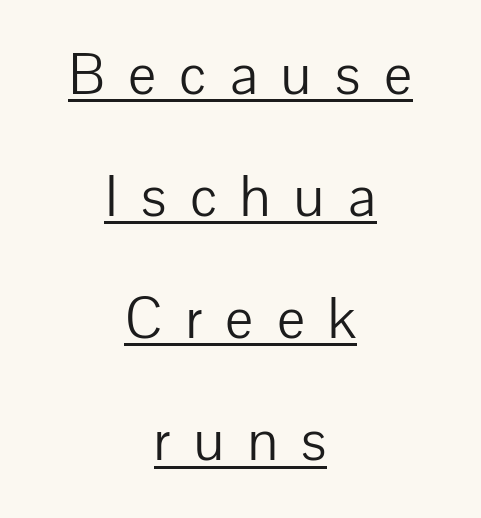
The image shows 59 px light sans-serif type, upright; set centered, loose line spacing (2.07x), unusually wide letter spacing (+0.4 em), underlined; low stroke contrast and a medium x-height.
